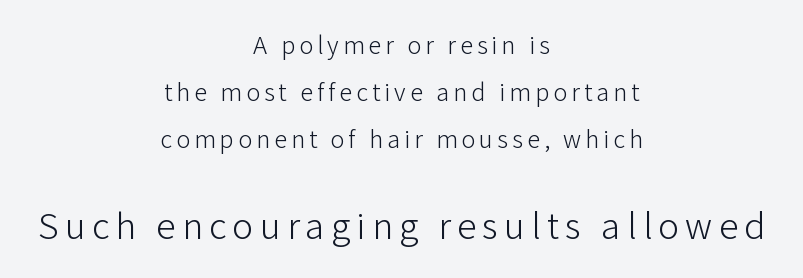
Vertical strokes here are truly vertical. Weight class: somewhere from thin through regular. Note the varied advance widths — an 'i' is clearly narrower than an 'm'. The characters display no serif detailing; their extremities are plain. The second block has been scaled up relative to the first. Plain, unruled lines of type.
